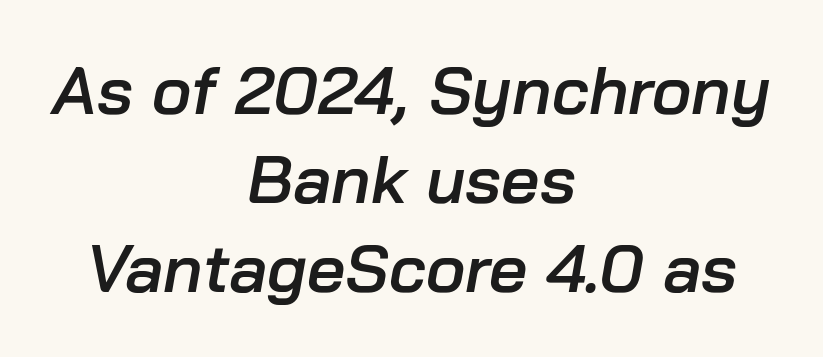
The image shows 67 px semibold type, italic (leaning right); set centered, normal line spacing (1.33x), normal letter spacing, not underlined; low stroke contrast and a medium x-height.
